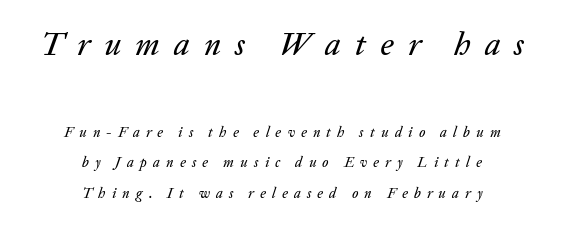
Q: Is the text italic (slanted)? A: Yes, it leans right by about 20 degrees.
Q: Is the text underlined? A: No.
Q: How is the paragraph aligned? A: Centered.
Q: Is the spacing between letters normal or unusually wide? A: Unusually wide.
Q: Is the spacing between lines tight, normal or loose? A: Loose.
Q: Which block of text is set in a larger size, the first (top) or the second (bottom)? A: The first (top) one.
Q: Width (condensed, normal, or wide)? A: Normal.
Q: Stroke contrast? A: Low.
Q: x-height? A: Medium.
Q: Monospaced? A: No.
